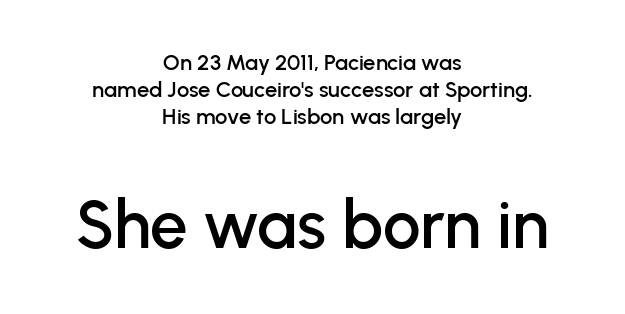
The image shows 67 px sans-serif type, upright; set centered, line spacing 1.23x, normal letter spacing, not underlined; the second (bottom) block is 3.05x larger; low stroke contrast and a medium x-height.
